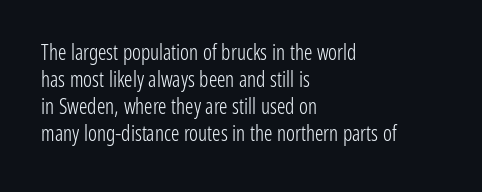
The passage shown is not underscored anywhere. Summary of vertical rhythm: regular, with standard interline spacing. The rag falls on the right side of this text block. Notice how the stems are strictly vertical — no italics here. Vertical stems look standard width or narrower in stroke.
